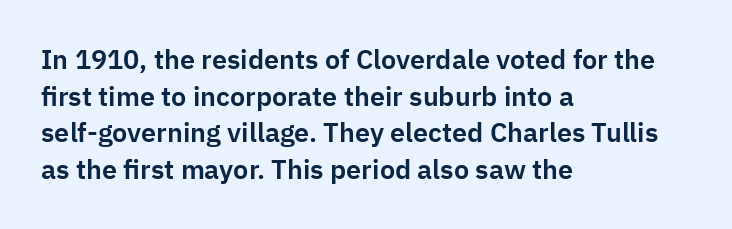
{"italic": "no", "underline": "no", "align": "left", "line_spacing": "normal", "line_spacing_ratio": 1.36, "letter_spacing": "normal", "letter_spacing_em": 0.0, "glyph_px": 27}
